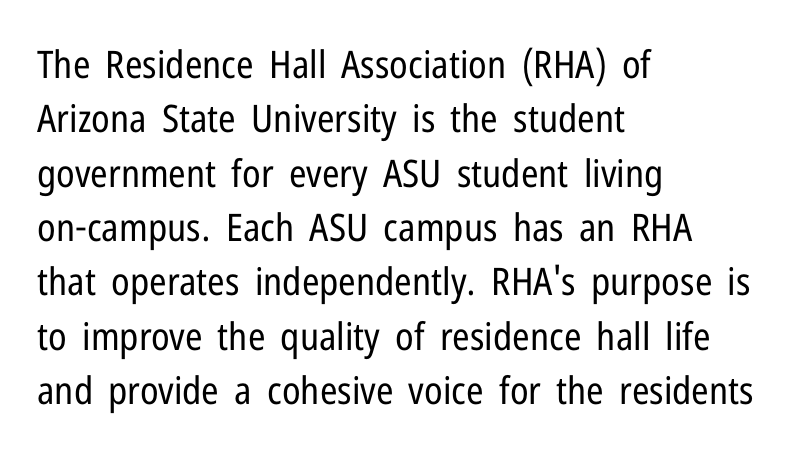
The image shows 38 px regular-weight, condensed sans-serif type, upright; set left-aligned, normal line spacing (1.43x), normal letter spacing, not underlined; low stroke contrast and a medium x-height.
